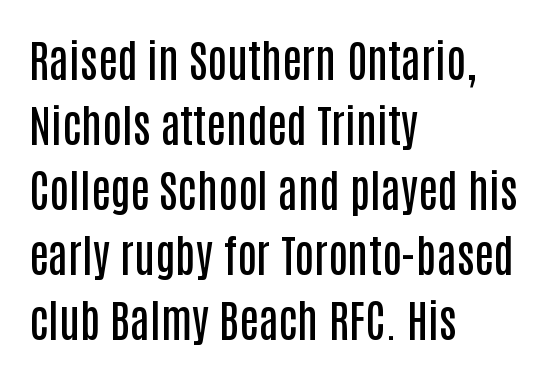
{"serif": "no", "italic": "no", "bold": "semi", "weight": "semibold", "width": "condensed", "stroke_contrast": "low", "x_height": "large", "monospaced": "no", "underline": "no", "align": "left", "line_spacing": "normal", "line_spacing_ratio": 1.48, "letter_spacing": "normal", "letter_spacing_em": 0.0, "glyph_px": 44}
